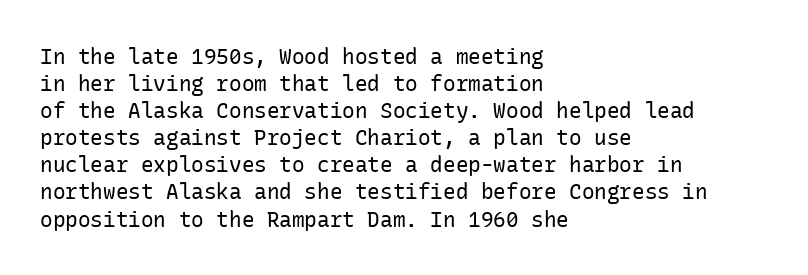
The image shows 21 px text type, upright; set left-aligned, normal line spacing (1.29x), normal letter spacing, not underlined.
